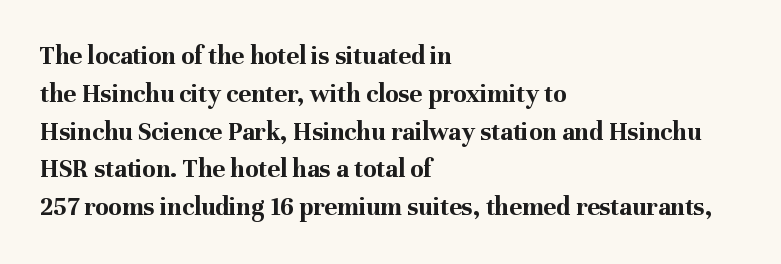
The image shows 27 px bold type, upright; set left-aligned, normal line spacing (1.4x), normal letter spacing, not underlined.
